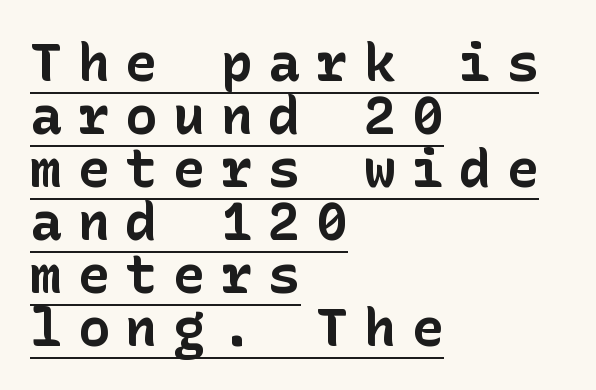
The image shows 53 px bold sans-serif type, upright; set left-aligned, tight line spacing (1.0x), unusually wide letter spacing (+0.3 em), underlined; low stroke contrast and a medium x-height.
